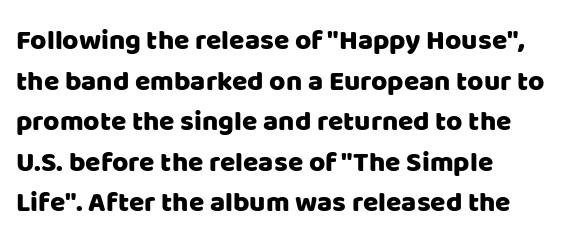
A bare baseline throughout the passage. One-word summary of the alignment: left. The letters advance in unequal steps, a hallmark of proportional type. The type sits square on the baseline with zero lean. Reading down the column, the eye jumps a familiar distance to each next line.
